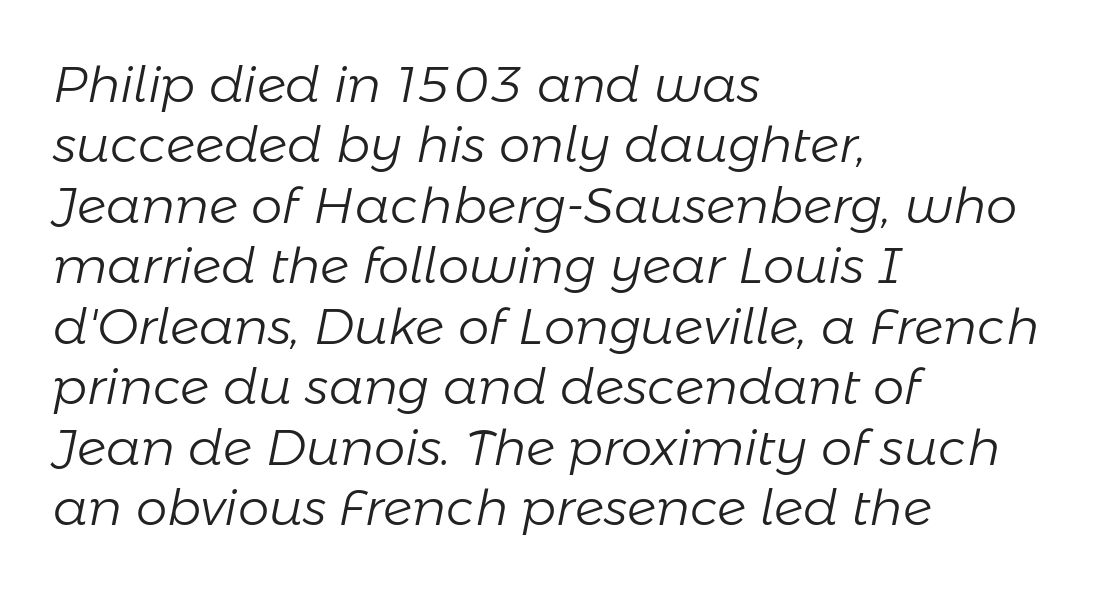
Each letter keeps its own natural width here, so spacing adapts to shape. Anything drawn beneath the words? Only blank space. Standard letterfit; no display-style spreading of the glyphs. The cut favours lightness, reaching ordinary text weight at its darkest. Is the type slanted? Yes — the strokes lean at a clear angle.
